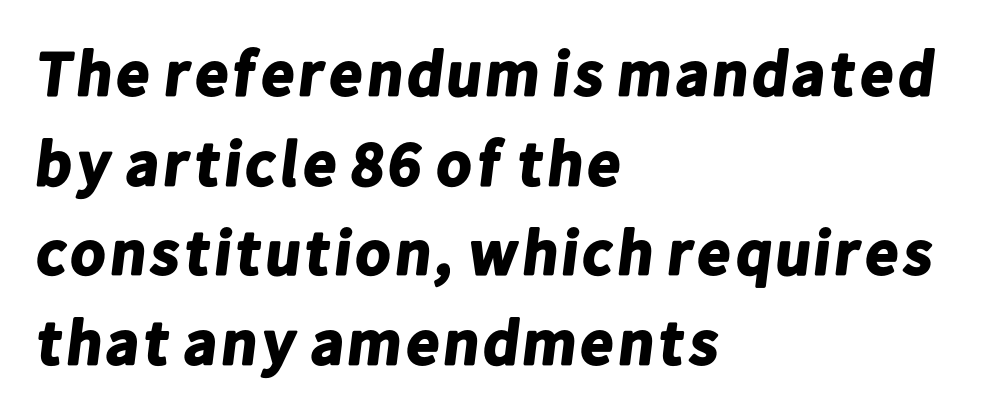
Words float on clear page, feet unadorned. The line-height multiplier appears to be the usual default. This is sans-serif lettering, the kind often seen on screens and signage. The rendering uses natural spacing where letterforms have individual widths. I'd describe the lettering as bold — thick and assertive. Students, note that the glyphs here touch the page at normal intervals.
